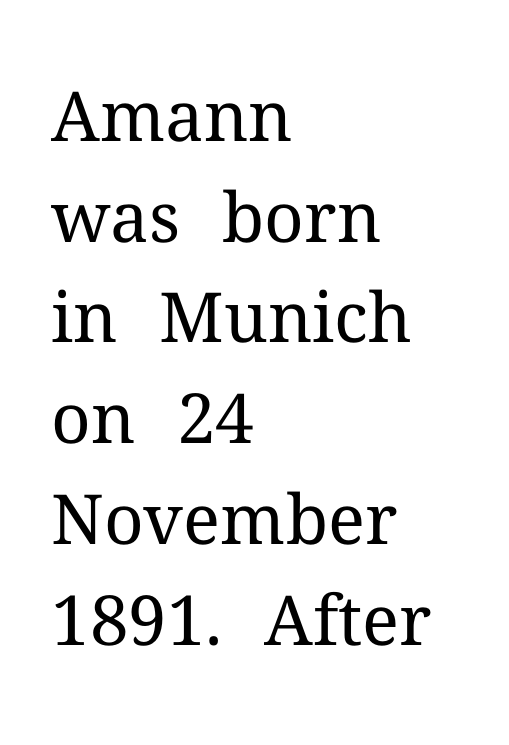
The image shows 69 px regular-weight serif type, upright; set left-aligned, normal line spacing (1.46x), normal letter spacing, not underlined; medium stroke contrast and a medium x-height.
